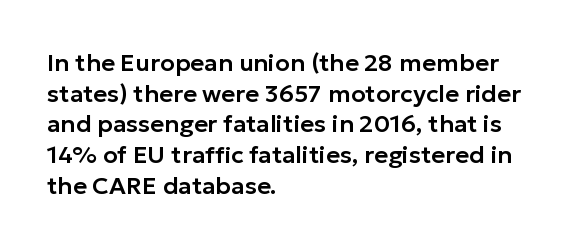
These lines stack with their left ends in a neat column. This sample uses plain, unmodified letter spacing. Rows of type keep a routine distance in the vertical direction. The glyphs are unaccompanied by any horizontal stroke below them. Vertical strokes here are truly vertical.
